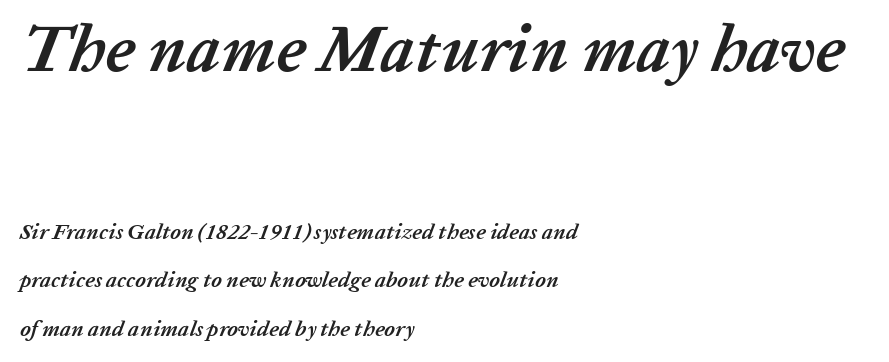
Q: Is the text bold? A: Yes.
Q: Is the text italic (slanted)? A: Yes, it leans right by about 20 degrees.
Q: Is the text underlined? A: No.
Q: How is the paragraph aligned? A: Left-aligned.
Q: Is the spacing between letters normal or unusually wide? A: Normal.
Q: Is the spacing between lines tight, normal or loose? A: Loose.
Q: Which block of text is set in a larger size, the first (top) or the second (bottom)? A: The first (top) one.
Q: Width (condensed, normal, or wide)? A: Normal.
Q: Stroke contrast? A: Low.
Q: x-height? A: Medium.
Q: Monospaced? A: No.
